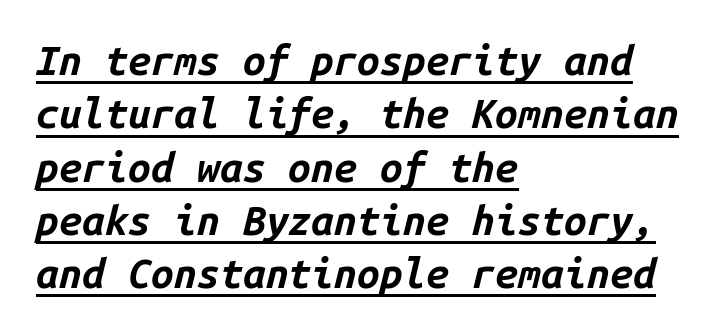
{"italic": "yes", "lean": "right", "slant_degrees": 14, "bold": "yes", "weight": "bold", "width": "normal", "stroke_contrast": "low", "x_height": "medium", "monospaced": "yes", "underline": "yes", "align": "left", "line_spacing": "normal", "line_spacing_ratio": 1.3, "letter_spacing": "normal", "letter_spacing_em": 0.0, "glyph_px": 41}
